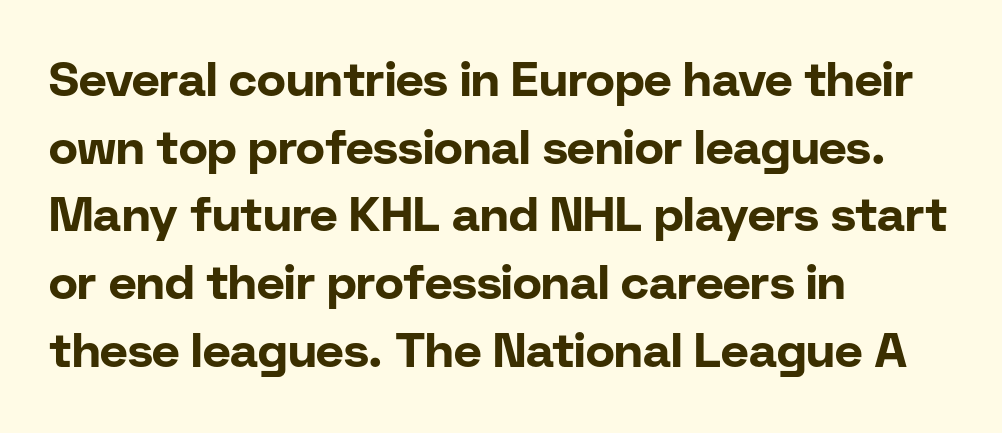
The image shows 48 px bold sans-serif type, upright; set left-aligned, normal line spacing (1.41x), normal letter spacing, not underlined; low stroke contrast and a medium x-height.
